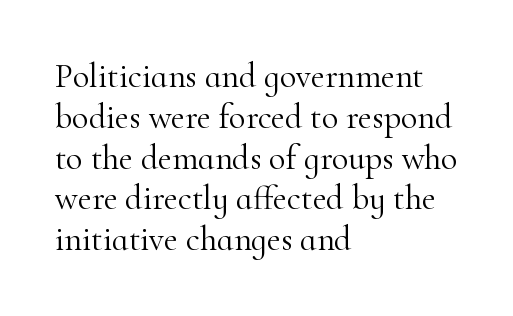
The image shows 34 px light serif type, upright; set left-aligned, line spacing 1.2x, normal letter spacing, not underlined; high stroke contrast and a small x-height.
